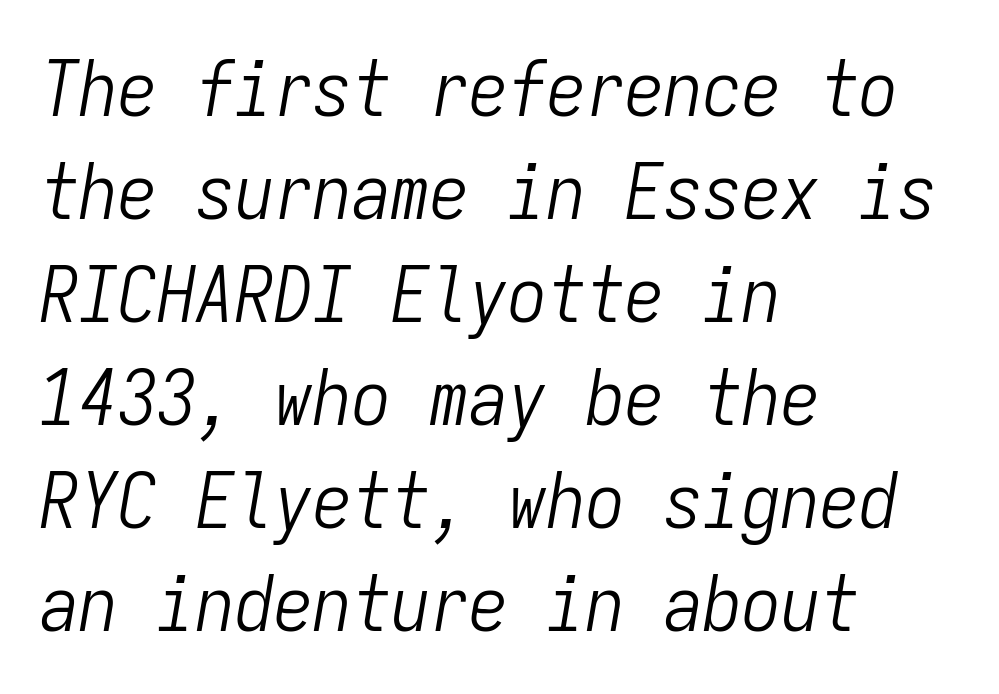
The image shows 78 px light, condensed type, italic (leaning right), monospaced; set left-aligned, normal line spacing (1.32x), normal letter spacing, not underlined; low stroke contrast and a medium x-height.
